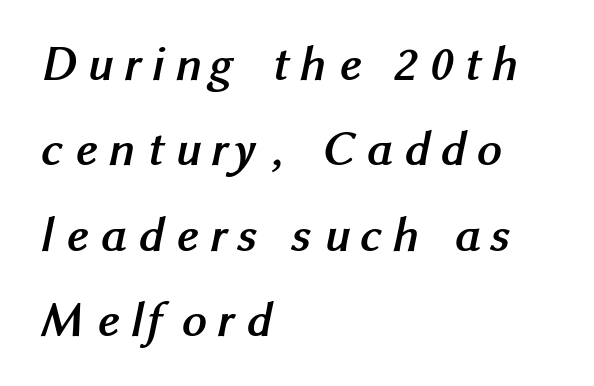
Q: Is the text bold? A: Yes.
Q: Is the typeface a serif or a sans-serif typeface? A: Sans-serif.
Q: Is the text underlined? A: No.
Q: How is the paragraph aligned? A: Left-aligned.
Q: Is the spacing between letters normal or unusually wide? A: Unusually wide.
Q: Width (condensed, normal, or wide)? A: Normal.
Q: Stroke contrast? A: Medium.
Q: x-height? A: Medium.
Q: Monospaced? A: No.
